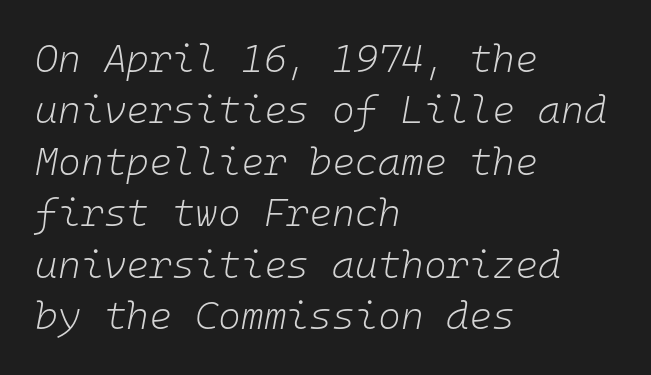
The gap between lines stays unmarked. Characters follow at the spacing the type designer built in. Looks like terminal output: every glyph gets an equal slot. Stem width sits at or under what a default text font uses. In CSS terms this would be text-align: left. When letters slant like this, we call the style italic.
